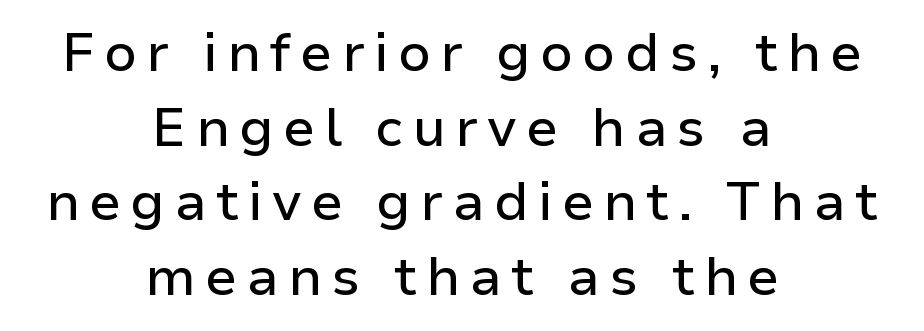
The image shows 54 px sans-serif type, upright; set centered, normal line spacing (1.38x), not underlined; low stroke contrast and a medium x-height.
